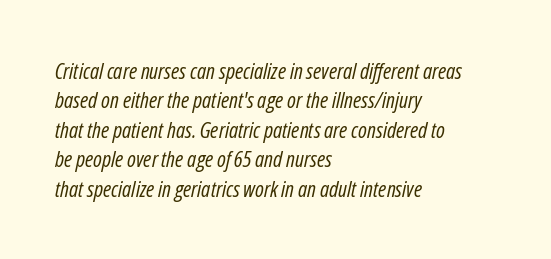
Q: Is the text bold? A: No.
Q: Is the text italic (slanted)? A: Yes, it leans right by about 12 degrees.
Q: Is the text underlined? A: No.
Q: How is the paragraph aligned? A: Left-aligned.
Q: Is the spacing between letters normal or unusually wide? A: Normal.
Q: Is the spacing between lines tight, normal or loose? A: Normal.
